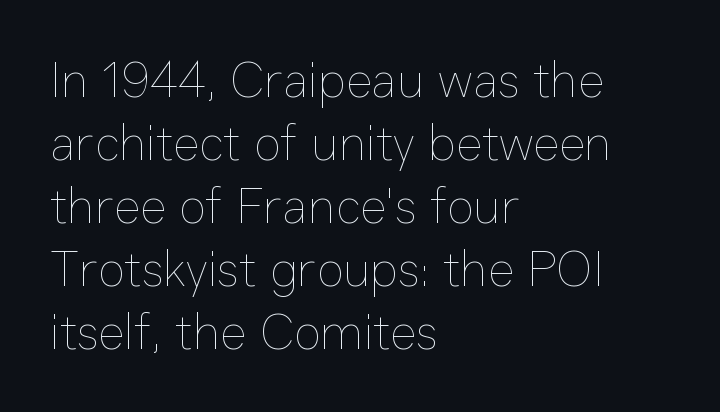
Successive baselines arrive at the customary interval. Quick note: not italic, upright. Stroke thickness stays within the range of a standard reading face or lighter. Line beginnings align vertically; line endings do not.
